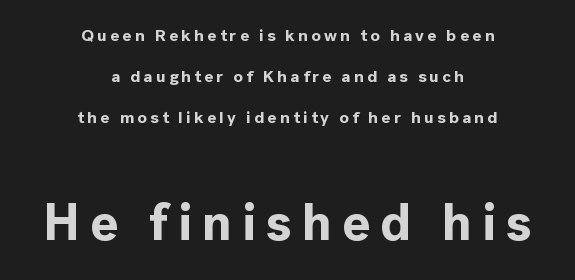
The image shows 52 px bold sans-serif type, upright; set centered, loose line spacing (2.4x), not underlined; the second (bottom) block is 3.06x larger; a medium x-height.
